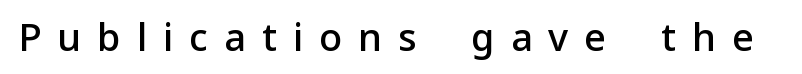
Check under the words: just untouched page. Here the glyphs are tracked loosely, breaking word shapes into spaced letters. Are there feet on the stems? There aren't — it's a sans. In terms of weight, the rendering is demibold, just under bold. The specimen reads as upright at a glance.
